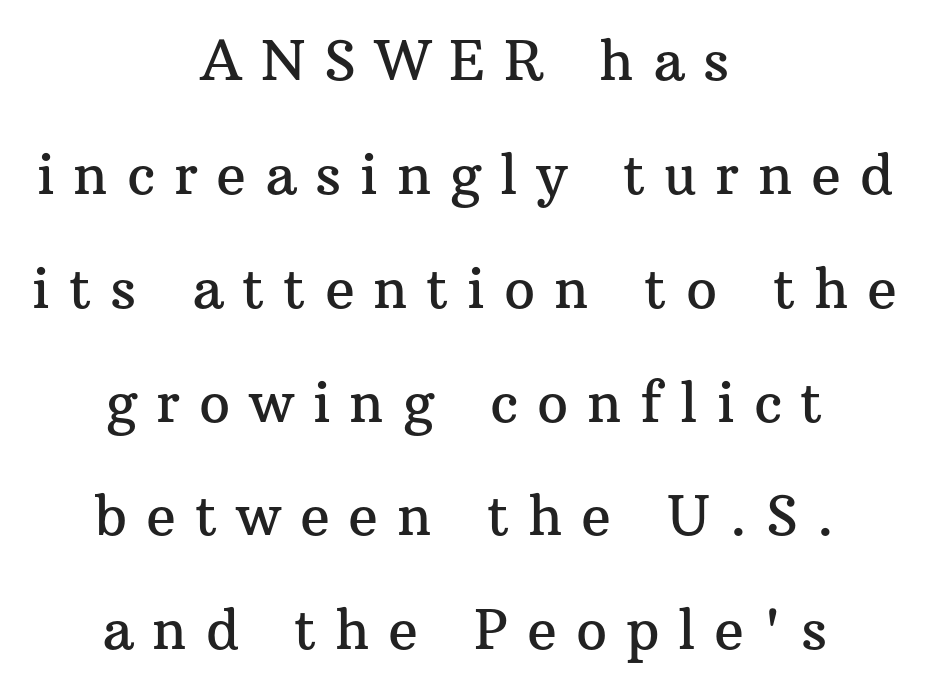
Every character sits straight up, as roman type does. Typographically, this falls in the serif category. What stands out about the letter spacing? Its width — letters are far apart. Nobody drew a line under any word here. One glance says open: line gaps are wider than usual. Alignment: centered.
